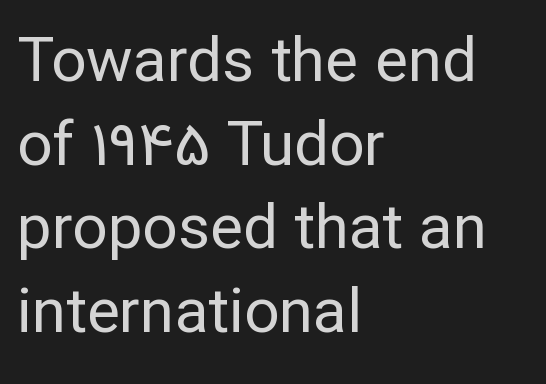
{"serif": "no", "italic": "no", "bold": "no", "weight": "regular", "width": "normal", "stroke_contrast": "low", "x_height": "medium", "monospaced": "no", "underline": "no", "align": "left", "line_spacing": "normal", "line_spacing_ratio": 1.35, "letter_spacing": "normal", "letter_spacing_em": 0.0, "glyph_px": 62}
